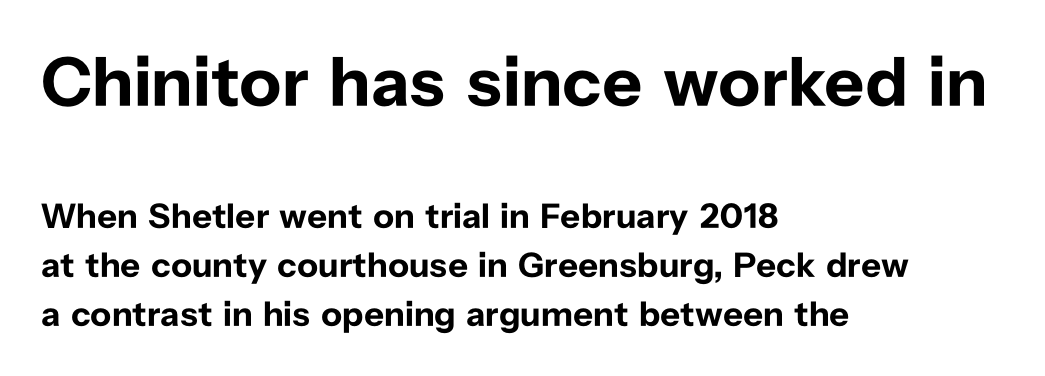
The paragraph shown leans on its left margin. Letter spacing: default. The string is rendered with underlining switched off. Looks like regular typesetting: each glyph gets only the width it needs. Typographic density is high because the face is bold.
